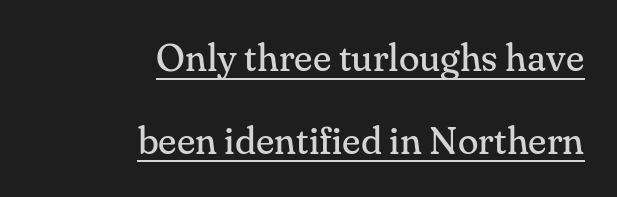
{"serif": "yes", "italic": "no", "bold": "no", "weight": "regular", "width": "normal", "stroke_contrast": "medium", "x_height": "small", "monospaced": "no", "underline": "yes", "align": "right", "line_spacing": "loose", "line_spacing_ratio": 2.18, "letter_spacing": "normal", "letter_spacing_em": 0.0, "glyph_px": 38}
